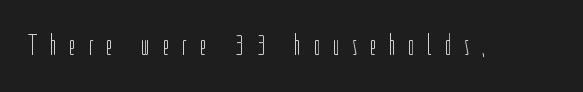
The letters advance in unequal steps, a hallmark of proportional type. Posture: upright roman. Serifs: no, the terminals of the letterforms are clean. The baseline area is clear. The letterforms stand isolated, each surrounded by extra space. This reads as an unemphasized weight, regular at the heaviest.
